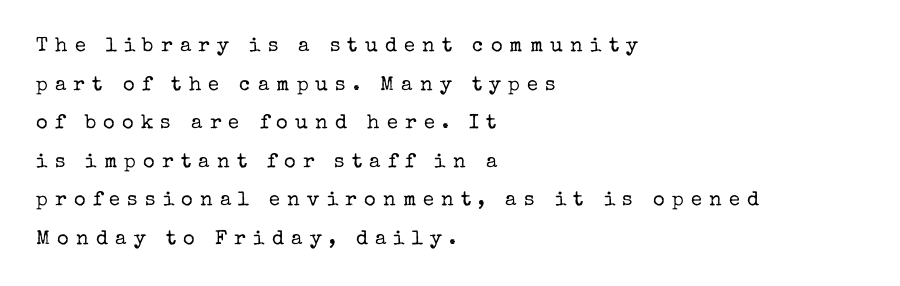
The image shows 20 px text type, upright; set left-aligned, loose line spacing (1.93x), unusually wide letter spacing (+0.36 em), not underlined.
